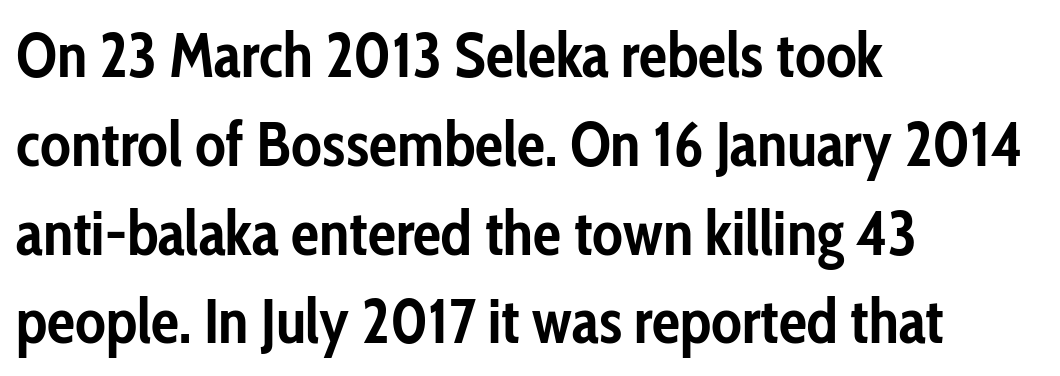
{"serif": "no", "italic": "no", "bold": "yes", "weight": "semibold", "width": "condensed", "stroke_contrast": "low", "x_height": "medium", "monospaced": "no", "underline": "no", "align": "left", "line_spacing": "normal", "line_spacing_ratio": 1.41, "letter_spacing": "normal", "letter_spacing_em": 0.0, "glyph_px": 63}
